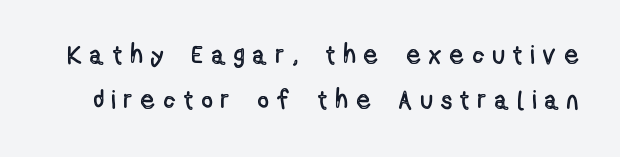
The image shows 26 px text type, upright; set line spacing 1.74x, unusually wide letter spacing (+0.35 em), not underlined.
